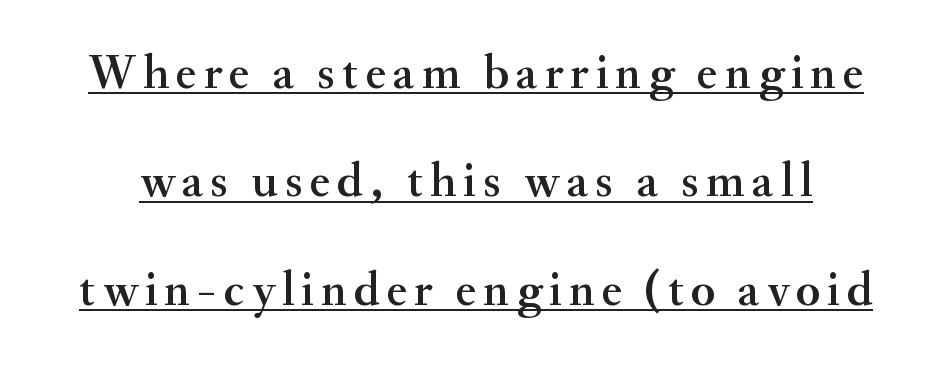
{"serif": "yes", "italic": "no", "width": "normal", "stroke_contrast": "medium", "x_height": "small", "monospaced": "no", "underline": "yes", "line_spacing": "loose", "line_spacing_ratio": 2.21, "glyph_px": 49}
